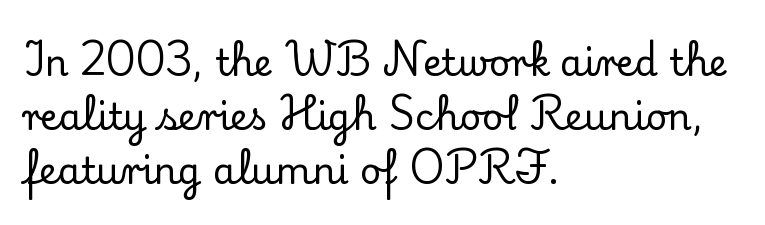
A student would call this left alignment; a typographer would say flush left, rag right. Glance below the letters and you will spot only blank space. Line spacing here is normal. In terms of posture, this sample is upright. The face used here is proportionally spaced, like ordinary book or web type.
